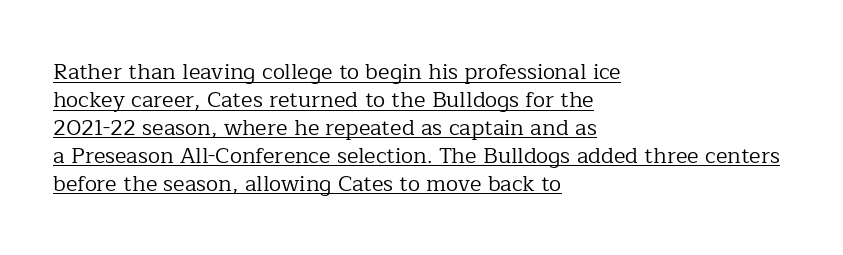
{"italic": "no", "bold": "no", "underline": "yes", "align": "left", "line_spacing": "normal", "line_spacing_ratio": 1.27, "letter_spacing": "normal", "letter_spacing_em": 0.0, "glyph_px": 22}
